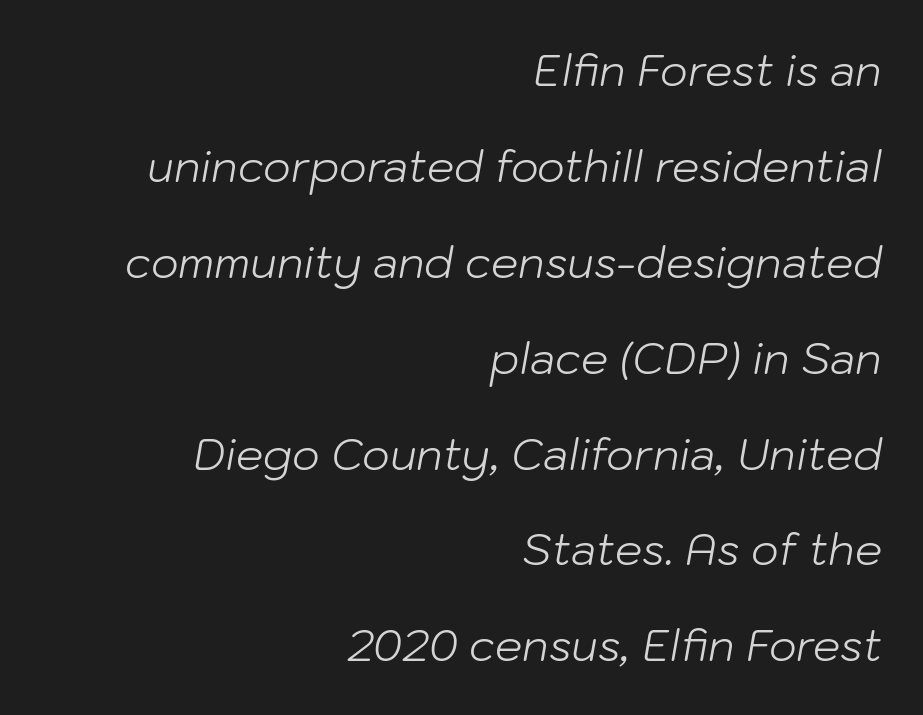
The string is rendered with underlining switched off. The passage shown leans; its letterforms are oblique. The font is comparable to plain body text, perhaps lighter. Tracking here is standard; glyphs follow each other at the usual distance. A student would call this right alignment; a typographer would say flush right, rag left.
